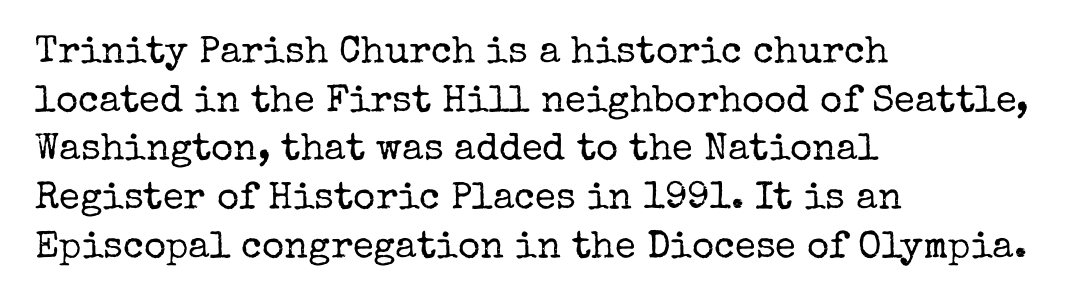
{"serif": "yes", "italic": "no", "bold": "no", "weight": "regular", "width": "normal", "stroke_contrast": "low", "x_height": "medium", "monospaced": "no", "underline": "no", "align": "left", "line_spacing": "normal", "line_spacing_ratio": 1.28, "letter_spacing": "normal", "letter_spacing_em": 0.0, "glyph_px": 38}
